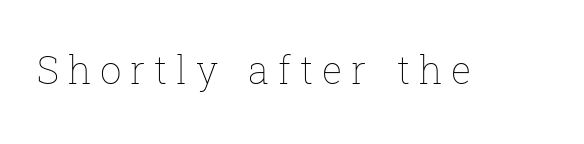
{"italic": "no", "bold": "no", "weight": "thin", "width": "normal", "stroke_contrast": "low", "x_height": "medium", "monospaced": "no", "underline": "no", "letter_spacing": "wide", "letter_spacing_em": 0.23, "glyph_px": 38}
